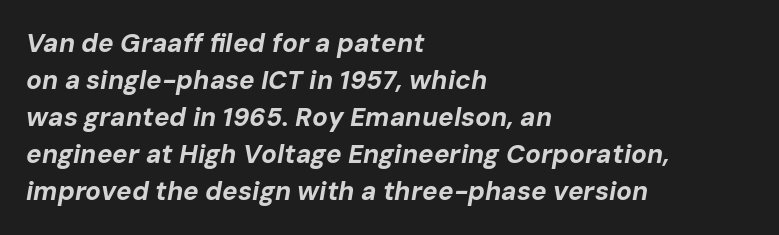
Q: Is the text bold? A: Yes.
Q: Is the text italic (slanted)? A: Yes, it leans right by about 10 degrees.
Q: Is the text underlined? A: No.
Q: How is the paragraph aligned? A: Left-aligned.
Q: Is the spacing between letters normal or unusually wide? A: Normal.
Q: Is the spacing between lines tight, normal or loose? A: Normal.
